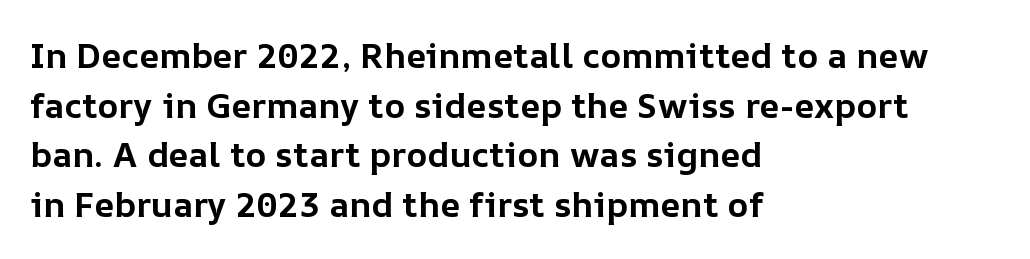
Q: Is the text bold? A: Yes.
Q: Is the text italic (slanted)? A: No, it is upright.
Q: Is the text underlined? A: No.
Q: How is the paragraph aligned? A: Left-aligned.
Q: Is the spacing between letters normal or unusually wide? A: Normal.
Q: Is the spacing between lines tight, normal or loose? A: Normal.
Q: Width (condensed, normal, or wide)? A: Normal.
Q: Stroke contrast? A: Low.
Q: x-height? A: Medium.
Q: Monospaced? A: No.
